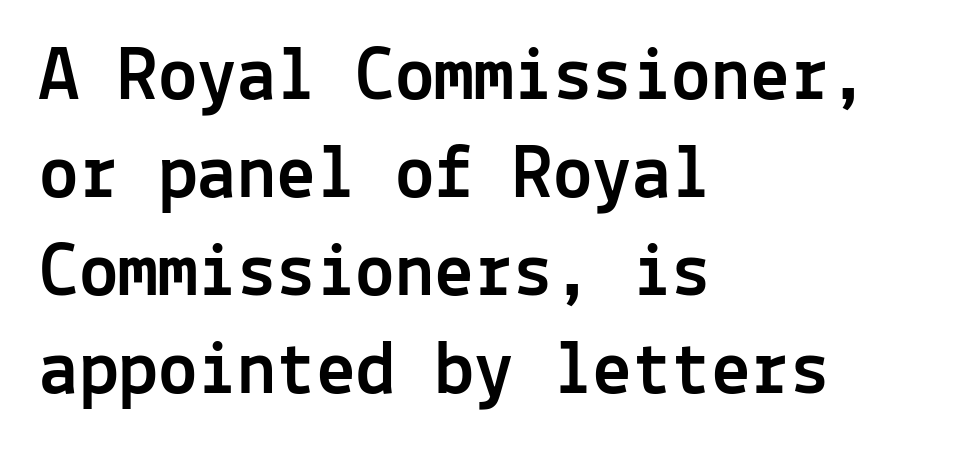
Q: Is the text italic (slanted)? A: No, it is upright.
Q: Is the typeface a serif or a sans-serif typeface? A: Sans-serif.
Q: Is the text underlined? A: No.
Q: How is the paragraph aligned? A: Left-aligned.
Q: Is the spacing between letters normal or unusually wide? A: Normal.
Q: Width (condensed, normal, or wide)? A: Normal.
Q: x-height? A: Medium.
Q: Monospaced? A: Yes.
